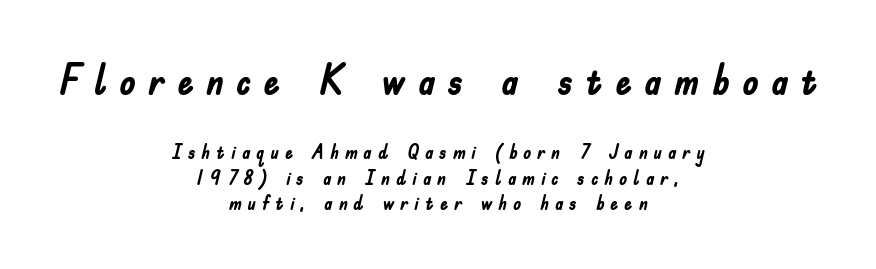
The image shows 41 px semibold, condensed sans-serif type; set centered, normal line spacing (1.28x), unusually wide letter spacing (+0.3 em), not underlined; the first (top) block is 2.05x larger; low stroke contrast and a small x-height.
